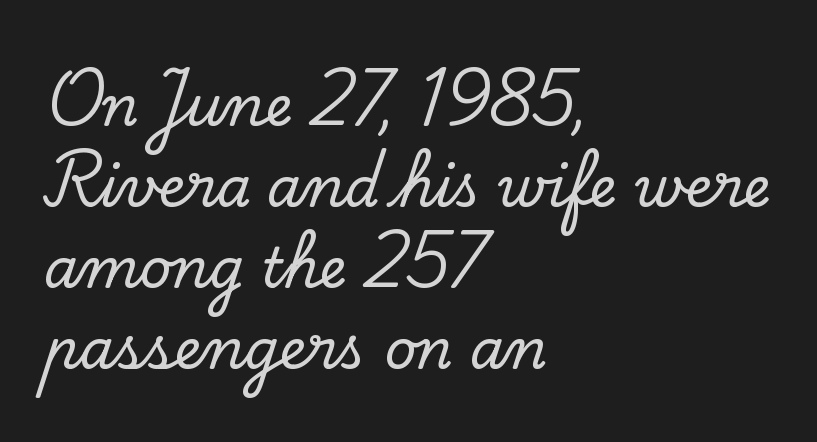
Q: Is the text italic (slanted)? A: Yes.
Q: Is the typeface a serif or a sans-serif typeface? A: Serif.
Q: Is the text underlined? A: No.
Q: How is the paragraph aligned? A: Left-aligned.
Q: Is the spacing between letters normal or unusually wide? A: Normal.
Q: Is the spacing between lines tight, normal or loose? A: Normal.
Q: Width (condensed, normal, or wide)? A: Normal.
Q: Stroke contrast? A: Low.
Q: x-height? A: Small.
Q: Monospaced? A: No.
